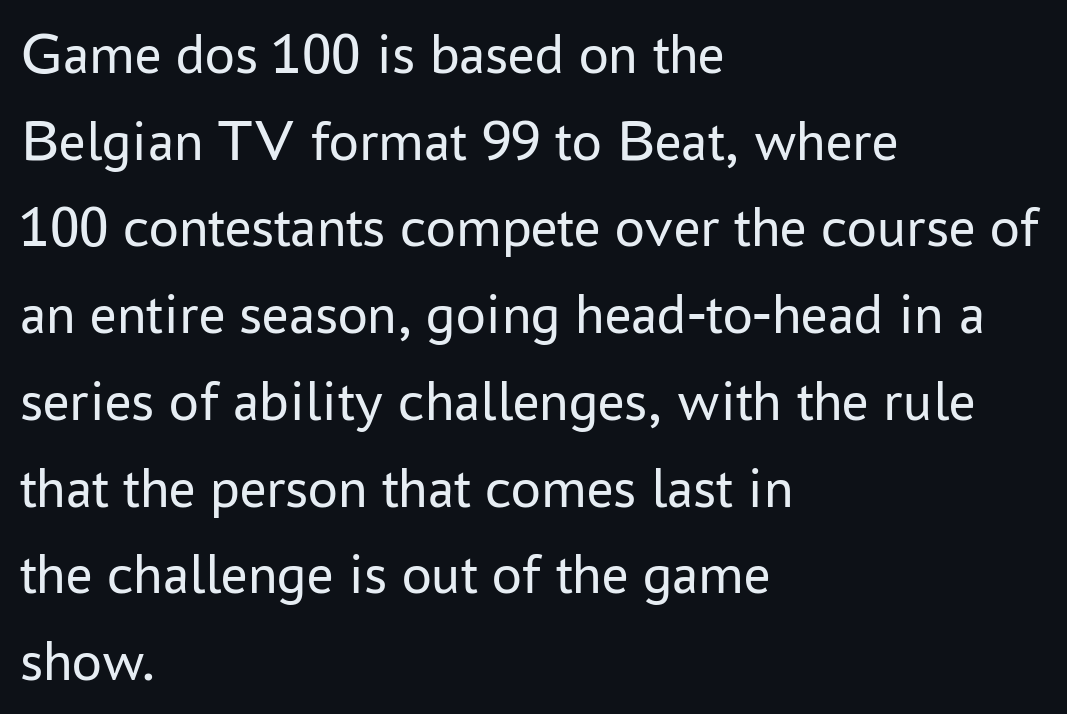
{"serif": "no", "italic": "no", "bold": "no", "weight": "regular", "width": "normal", "stroke_contrast": "low", "x_height": "medium", "monospaced": "no", "underline": "no", "align": "left", "line_spacing": "normal", "line_spacing_ratio": 1.47, "letter_spacing": "normal", "letter_spacing_em": 0.0, "glyph_px": 59}
